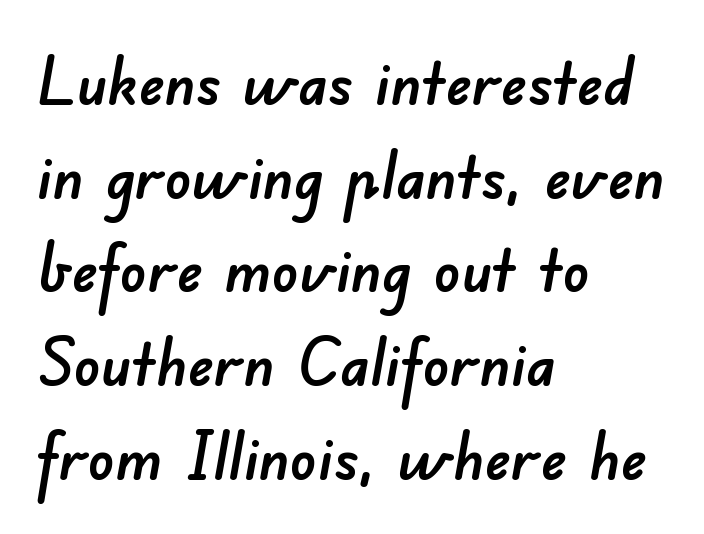
The image shows 66 px sans-serif type; set left-aligned, normal line spacing (1.42x), normal letter spacing, not underlined; low stroke contrast and a small x-height.
